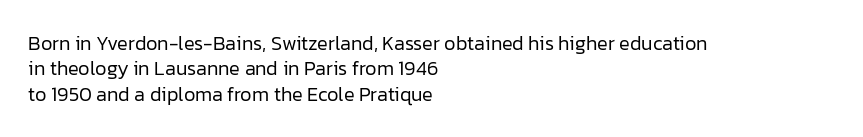
The rows are spaced the way most documents space them. Weight: in the light-to-regular range. Each word holds together tightly as a unit, with standard inter-letter gaps. Nobody drew a line under any word here.
